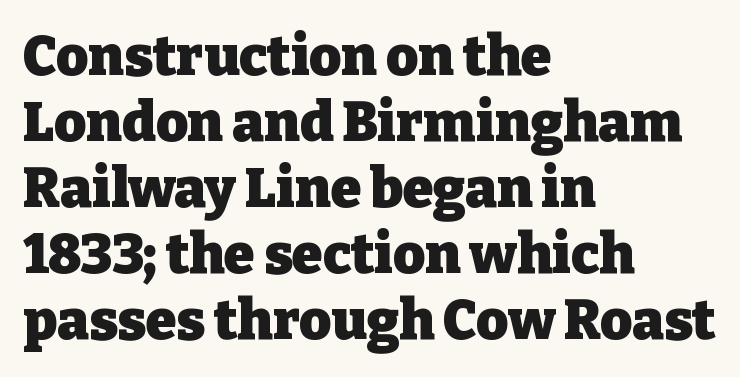
The image shows 55 px heavy serif type, upright; set left-aligned, line spacing 1.2x, normal letter spacing, not underlined; low stroke contrast and a medium x-height.
